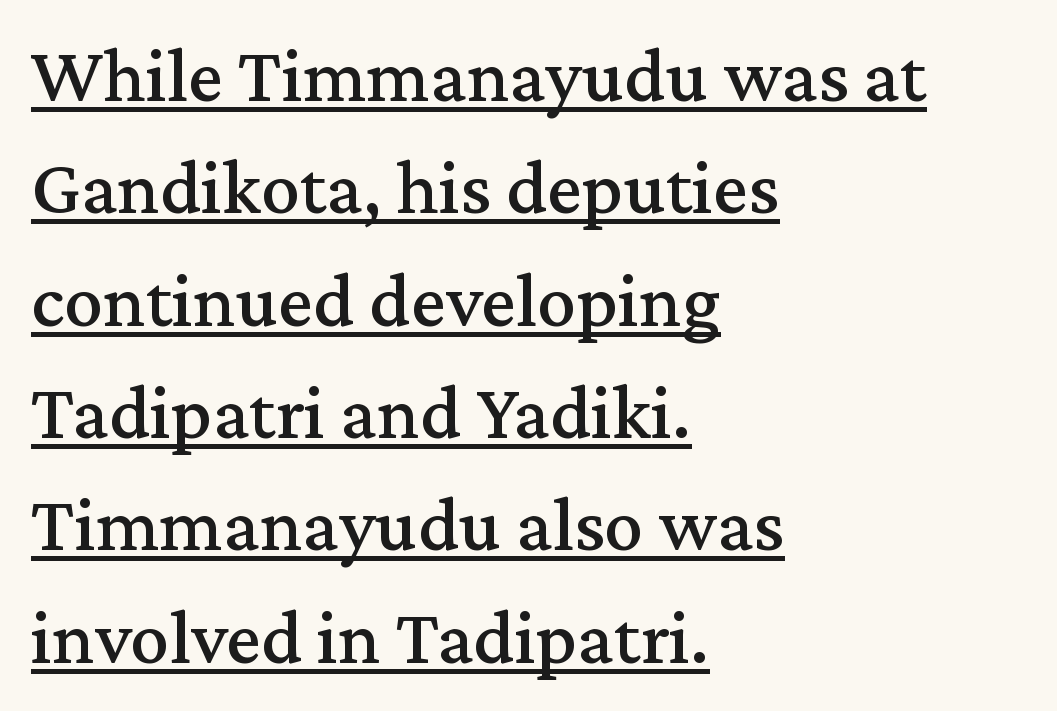
Q: Is the text italic (slanted)? A: No, it is upright.
Q: Is the typeface a serif or a sans-serif typeface? A: Serif.
Q: Is the text underlined? A: Yes.
Q: How is the paragraph aligned? A: Left-aligned.
Q: Is the spacing between letters normal or unusually wide? A: Normal.
Q: Is the spacing between lines tight, normal or loose? A: Normal.
Q: Width (condensed, normal, or wide)? A: Normal.
Q: Stroke contrast? A: Medium.
Q: x-height? A: Medium.
Q: Monospaced? A: No.
